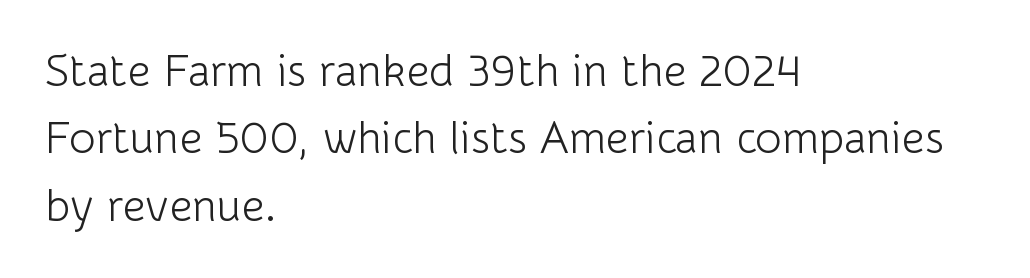
The letters advance in unequal steps, a hallmark of proportional type. If you measured baseline to baseline, you'd find a middling distance. Type style note: lacks serifs. Is the block centered? No — it sits flush against the left margin. How are the letters spaced? Ordinarily, with no added tracking.
